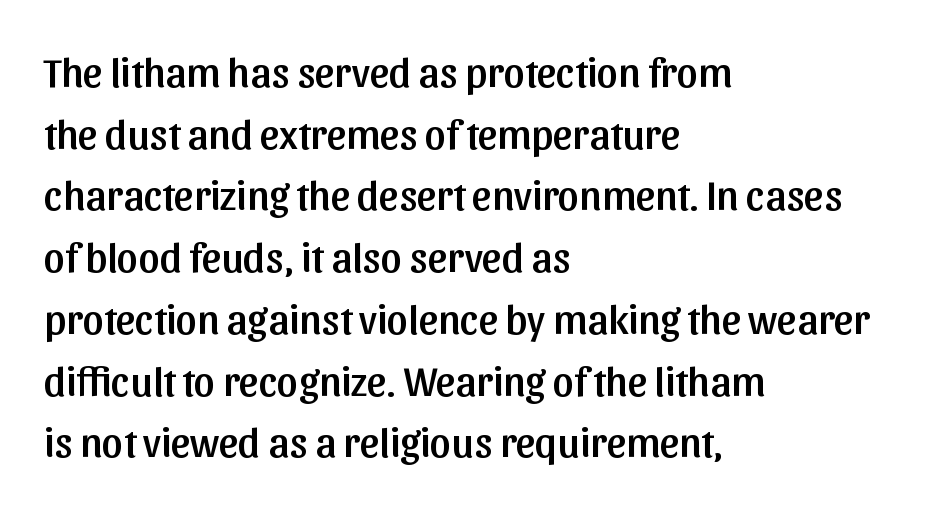
The image shows 42 px sans-serif type, upright; set left-aligned, normal line spacing (1.47x), normal letter spacing, not underlined; low stroke contrast and a medium x-height.
